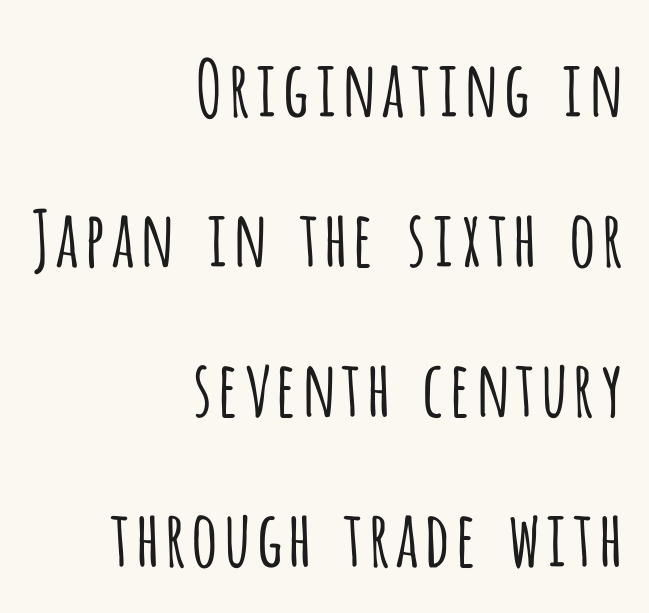
Q: Is the text bold? A: No.
Q: Is the text italic (slanted)? A: No, it is upright.
Q: Is the typeface a serif or a sans-serif typeface? A: Sans-serif.
Q: Is the text underlined? A: No.
Q: How is the paragraph aligned? A: Right-aligned.
Q: Is the spacing between letters normal or unusually wide? A: Normal.
Q: Is the spacing between lines tight, normal or loose? A: Loose.
Q: Width (condensed, normal, or wide)? A: Condensed.
Q: Stroke contrast? A: Low.
Q: x-height? A: Large.
Q: Monospaced? A: No.
